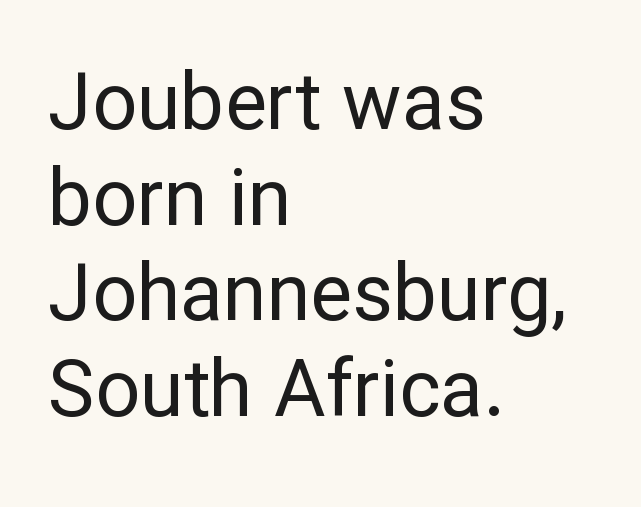
Q: Is the text bold? A: No.
Q: Is the text italic (slanted)? A: No, it is upright.
Q: Is the typeface a serif or a sans-serif typeface? A: Sans-serif.
Q: Is the text underlined? A: No.
Q: How is the paragraph aligned? A: Left-aligned.
Q: Is the spacing between letters normal or unusually wide? A: Normal.
Q: Width (condensed, normal, or wide)? A: Normal.
Q: Stroke contrast? A: Low.
Q: x-height? A: Medium.
Q: Monospaced? A: No.
